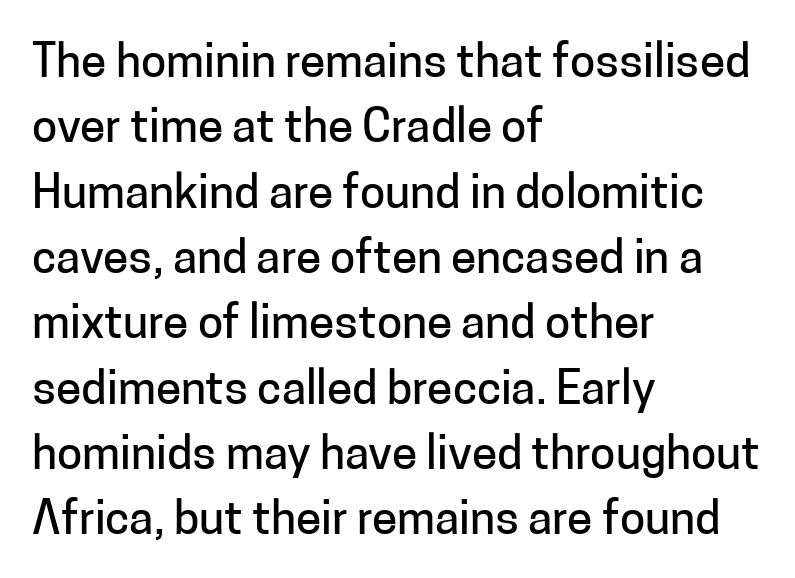
The space beneath each line is pristine and unruled. A typesetter would call this proportional, since set widths differ per character. Italic: no, the glyphs are upright roman. Stroke terminals: plain, sans-serif. The rag falls on the right side of this text block. The block of text has a typical density, with ordinary space between rows.
